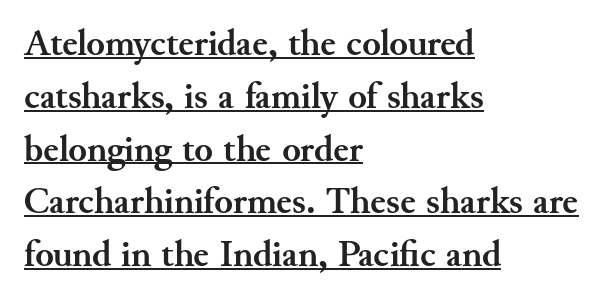
{"serif": "yes", "italic": "no", "bold": "yes", "weight": "semibold", "width": "normal", "stroke_contrast": "medium", "x_height": "small", "monospaced": "no", "underline": "yes", "align": "left", "line_spacing": "normal", "line_spacing_ratio": 1.39, "letter_spacing": "normal", "letter_spacing_em": 0.0, "glyph_px": 38}
